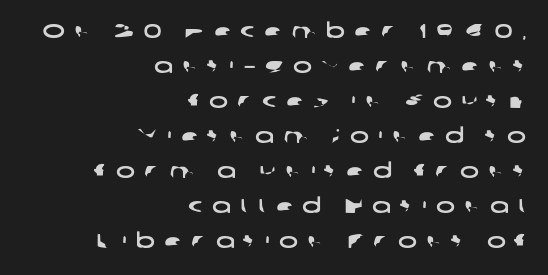
Q: Is the text underlined? A: No.
Q: How is the paragraph aligned? A: Right-aligned.
Q: Is the spacing between letters normal or unusually wide? A: Unusually wide.
